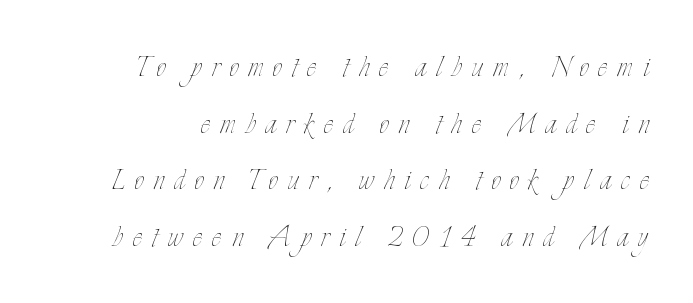
Q: Is the text bold? A: No.
Q: Is the text italic (slanted)? A: Yes.
Q: Is the text underlined? A: No.
Q: How is the paragraph aligned? A: Right-aligned.
Q: Is the spacing between letters normal or unusually wide? A: Unusually wide.
Q: Is the spacing between lines tight, normal or loose? A: Normal.
Q: Width (condensed, normal, or wide)? A: Condensed.
Q: Stroke contrast? A: Low.
Q: x-height? A: Small.
Q: Monospaced? A: No.
